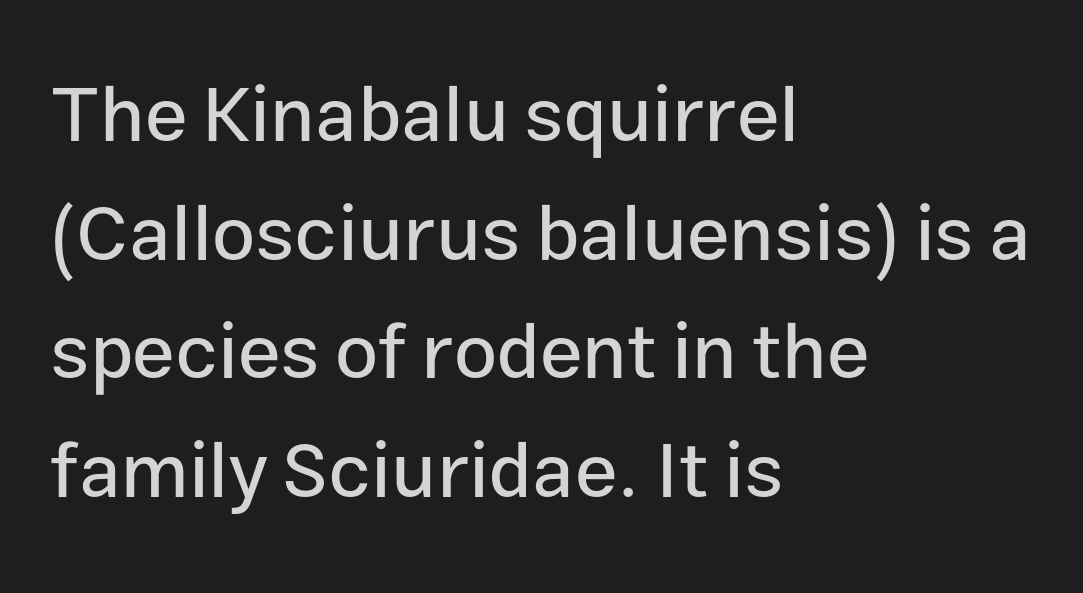
Q: Is the text italic (slanted)? A: No, it is upright.
Q: Is the typeface a serif or a sans-serif typeface? A: Sans-serif.
Q: Is the text underlined? A: No.
Q: How is the paragraph aligned? A: Left-aligned.
Q: Is the spacing between letters normal or unusually wide? A: Normal.
Q: Is the spacing between lines tight, normal or loose? A: Normal.
Q: Width (condensed, normal, or wide)? A: Normal.
Q: Stroke contrast? A: Low.
Q: x-height? A: Medium.
Q: Monospaced? A: No.
